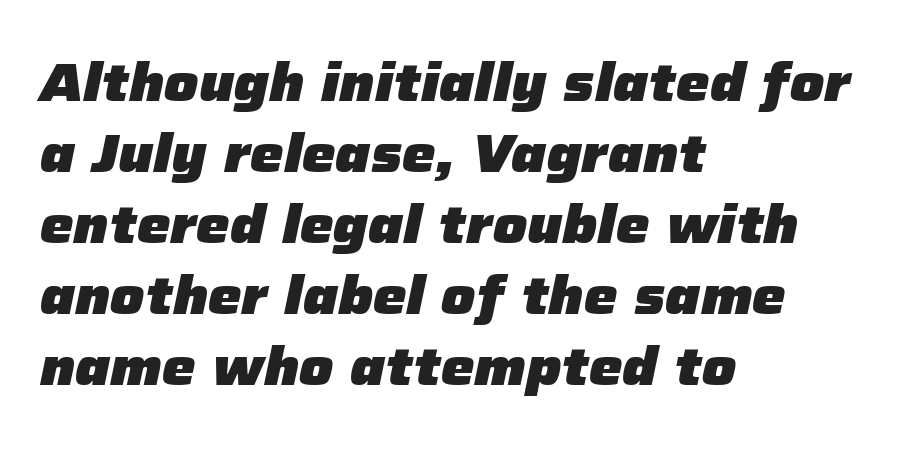
Tracking value appears to be zero — textbook default spacing. The rendering uses natural spacing where letterforms have individual widths. Does the lettering tilt? It does — this is italic. Emphasis by weight is at full strength: bold. The paragraph shown leans on its left margin. This rendering features lettering with no underline.
